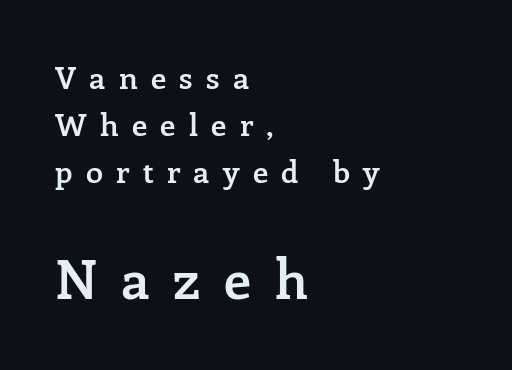
Q: Is the text bold? A: Semi-bold.
Q: Is the text italic (slanted)? A: No, it is upright.
Q: Is the typeface a serif or a sans-serif typeface? A: Serif.
Q: Is the text underlined? A: No.
Q: How is the paragraph aligned? A: Left-aligned.
Q: Is the spacing between letters normal or unusually wide? A: Unusually wide.
Q: Is the spacing between lines tight, normal or loose? A: Normal.
Q: Which block of text is set in a larger size, the first (top) or the second (bottom)? A: The second (bottom) one.
Q: Width (condensed, normal, or wide)? A: Normal.
Q: Stroke contrast? A: Low.
Q: x-height? A: Medium.
Q: Monospaced? A: No.
